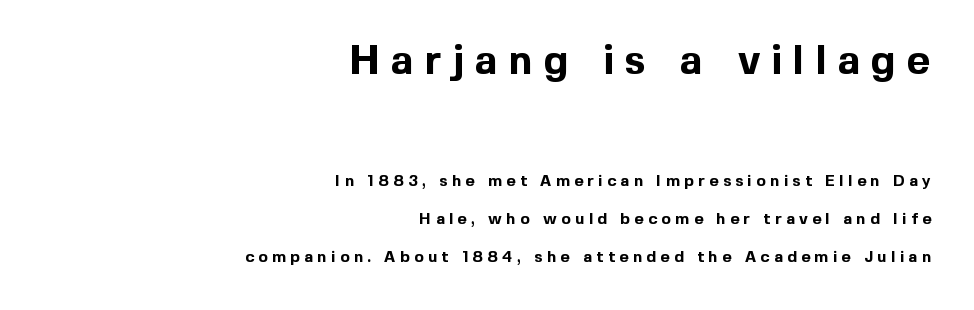
Q: Is the text bold? A: Yes.
Q: Is the text italic (slanted)? A: No, it is upright.
Q: Is the typeface a serif or a sans-serif typeface? A: Sans-serif.
Q: Is the text underlined? A: No.
Q: How is the paragraph aligned? A: Right-aligned.
Q: Is the spacing between letters normal or unusually wide? A: Unusually wide.
Q: Is the spacing between lines tight, normal or loose? A: Loose.
Q: Which block of text is set in a larger size, the first (top) or the second (bottom)? A: The first (top) one.
Q: Width (condensed, normal, or wide)? A: Normal.
Q: x-height? A: Medium.
Q: Monospaced? A: No.
